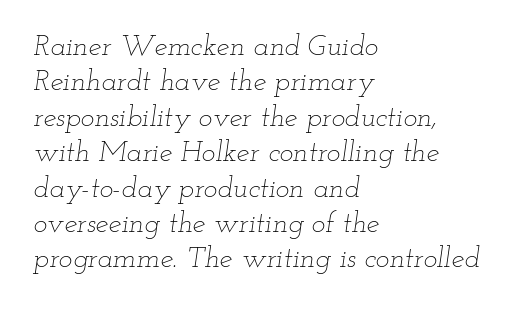
{"italic": "yes", "lean": "right", "slant_degrees": 12, "bold": "no", "weight": "thin", "width": "wide", "stroke_contrast": "low", "x_height": "small", "monospaced": "no", "underline": "no", "align": "left", "line_spacing_ratio": 1.22, "letter_spacing": "normal", "letter_spacing_em": 0.0, "glyph_px": 29}
